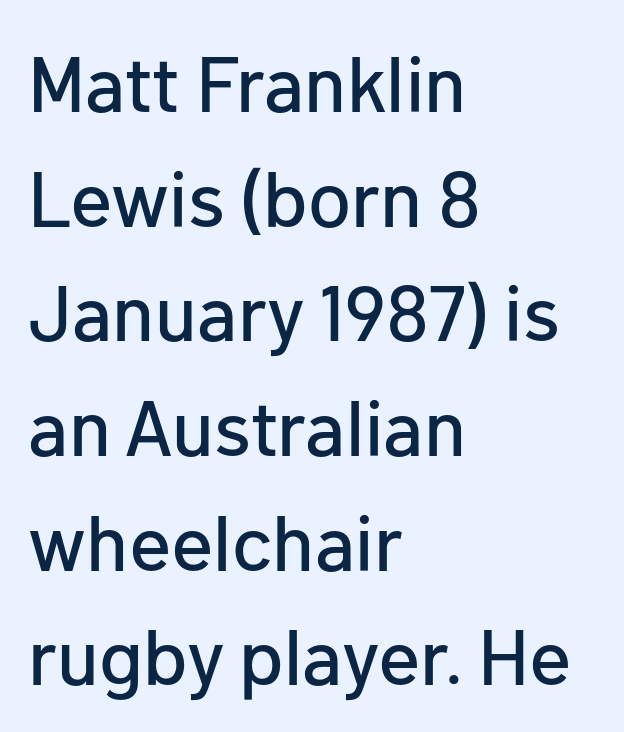
The image shows 78 px sans-serif type, upright; set left-aligned, normal line spacing (1.47x), normal letter spacing, not underlined; low stroke contrast and a medium x-height.
